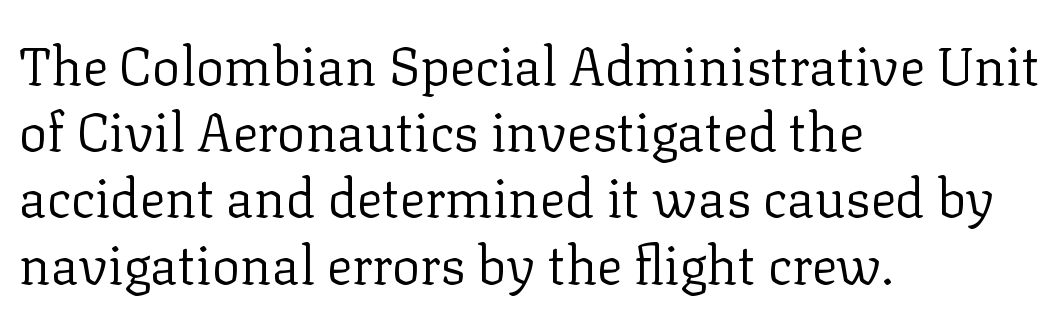
Leading: standard. Note the varied advance widths — an 'i' is clearly narrower than an 'm'. Stroke terminals: seriffed. Underlining? Definitely not there.
